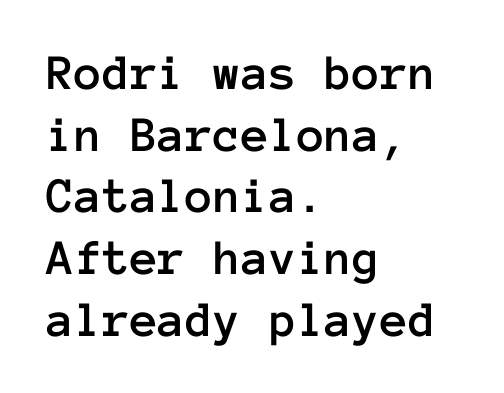
Each letter, wide or thin by design, is forced into the same width here. Notice how the stems are strictly vertical — no italics here. Short and long lines alike share a common starting point at left. This rendering features lettering with no underline.
